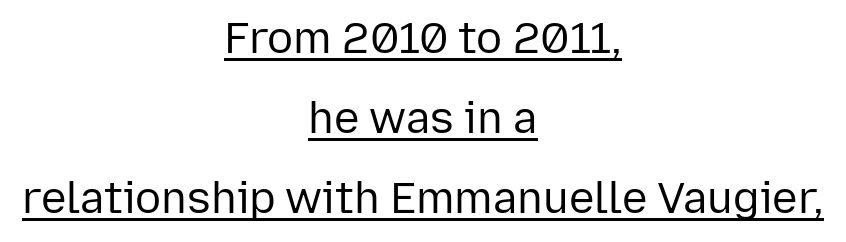
The letters advance in unequal steps, a hallmark of proportional type. This rendering employs a face without finishing strokes, i.e., a sans-serif. Heft: none added — not bold. Every row of glyphs is offset so its center matches the block's center.
